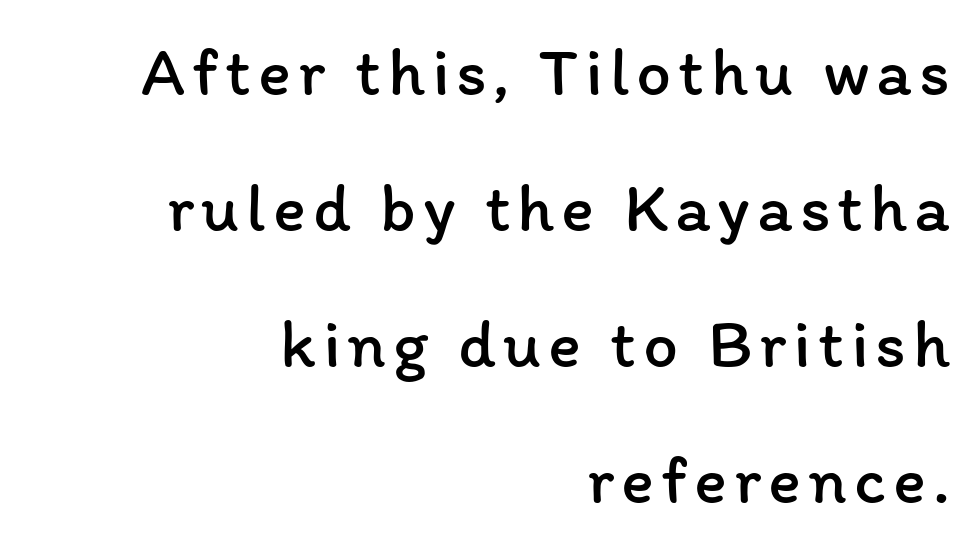
The image shows 69 px regular-weight type, upright; set right-aligned, loose line spacing (1.97x), not underlined; low stroke contrast and a medium x-height.
